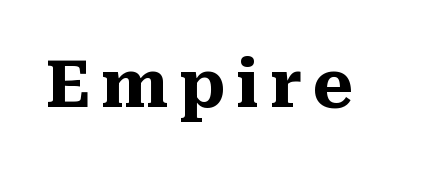
The image shows 66 px heavy serif type, upright; set not underlined; medium stroke contrast and a medium x-height.
